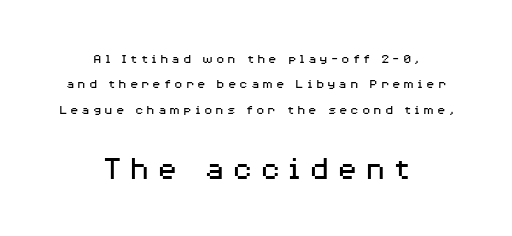
Beneath every word, the page is bare. What kind of face is this? One without serifs — a sans. Visually the block forms a symmetrical silhouette, jagged on both flanks. Italic: no, the glyphs are upright roman.
